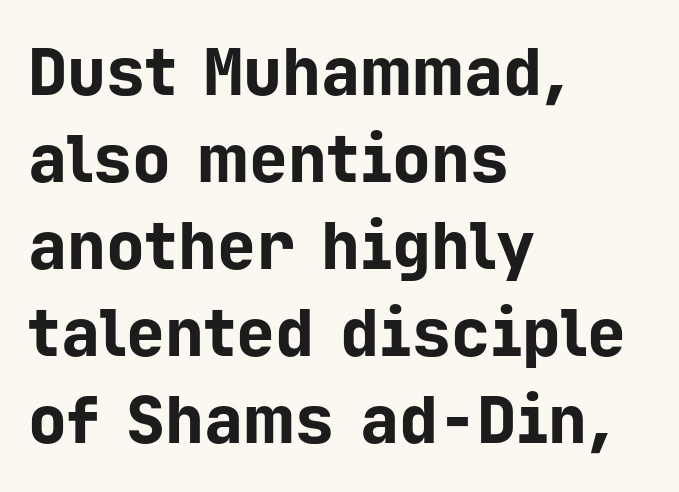
The image shows 65 px bold sans-serif type, upright, monospaced; set left-aligned, normal line spacing (1.34x), normal letter spacing, not underlined; low stroke contrast and a medium x-height.
